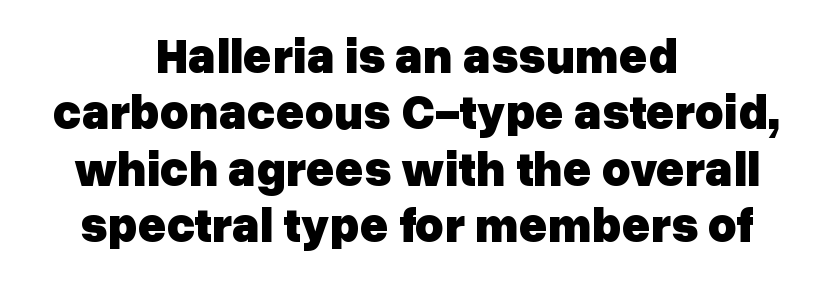
{"serif": "no", "italic": "no", "bold": "yes", "weight": "heavy", "width": "normal", "stroke_contrast": "low", "x_height": "medium", "monospaced": "no", "underline": "no", "align": "center", "line_spacing": "tight", "line_spacing_ratio": 1.15, "letter_spacing": "normal", "letter_spacing_em": 0.0, "glyph_px": 49}
